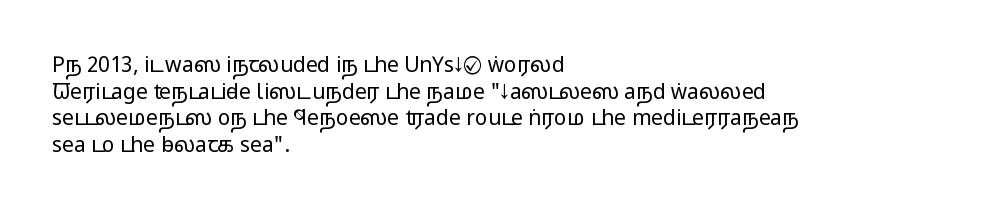
The image shows 21 px text type, upright; set left-aligned, normal line spacing (1.27x), normal letter spacing, not underlined.
